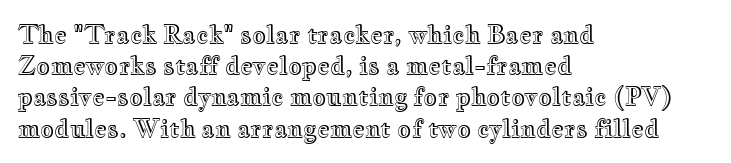
Does the copy run flush right? No — it runs flush left. The font's upright variant was chosen for this text. Descender tails drop into unmarked territory. Reading down the column, the eye jumps a familiar distance to each next line.
